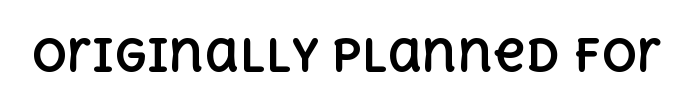
{"italic": "no", "bold": "yes", "weight": "bold", "width": "normal", "x_height": "large", "monospaced": "no", "underline": "no", "letter_spacing": "normal", "letter_spacing_em": 0.0, "glyph_px": 44}
